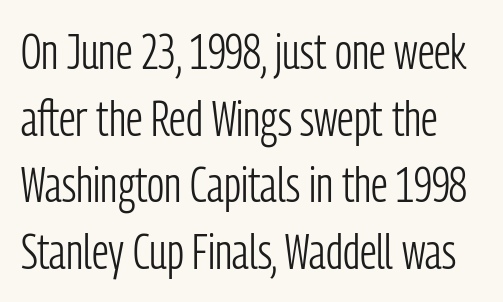
The image shows 49 px light, condensed sans-serif type, upright; set normal line spacing (1.36x), normal letter spacing, not underlined; low stroke contrast and a medium x-height.
